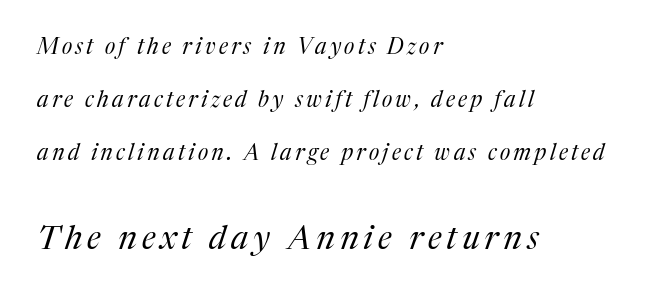
{"serif": "yes", "italic": "yes", "lean": "right", "slant_degrees": 17, "bold": "no", "weight": "regular", "width": "normal", "stroke_contrast": "medium", "x_height": "medium", "monospaced": "no", "underline": "no", "align": "left", "line_spacing": "loose", "line_spacing_ratio": 2.42, "larger_block": "second", "size_ratio": 1.5, "glyph_px": 33}
